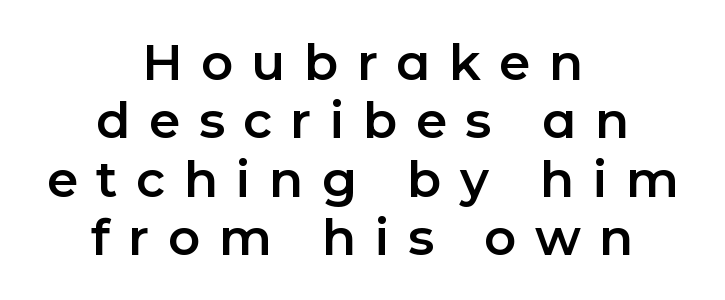
The line texture is sparse and dotted thanks to wide tracking. Unlike italic type, these characters show no tilt at all. Every row of glyphs is offset so its center matches the block's center. The passage shown is typed in a proportional face where columns would drift. Classification — sans serif.
